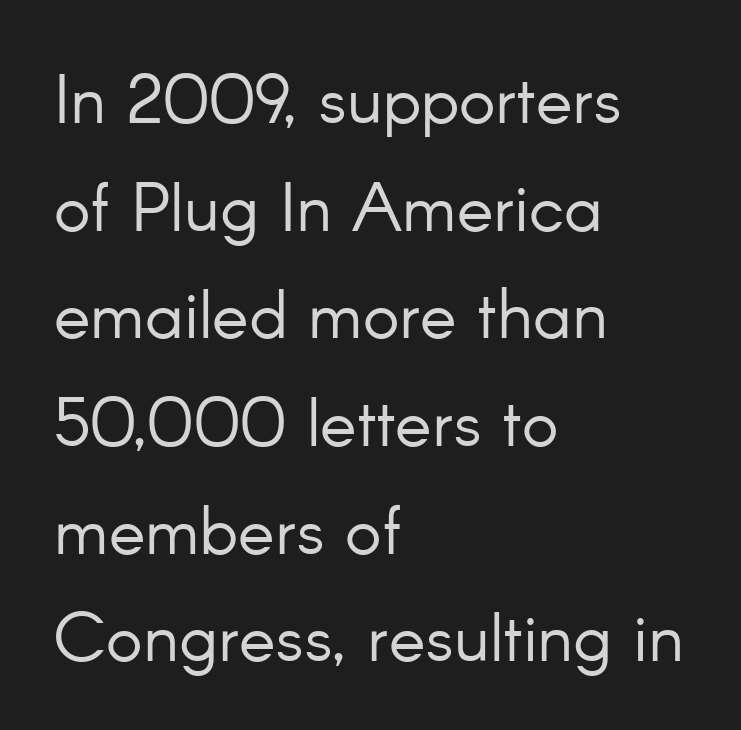
Q: Is the text bold? A: No.
Q: Is the text italic (slanted)? A: No, it is upright.
Q: Is the typeface a serif or a sans-serif typeface? A: Sans-serif.
Q: Is the text underlined? A: No.
Q: How is the paragraph aligned? A: Left-aligned.
Q: Is the spacing between letters normal or unusually wide? A: Normal.
Q: Is the spacing between lines tight, normal or loose? A: Normal.
Q: Width (condensed, normal, or wide)? A: Normal.
Q: Stroke contrast? A: Low.
Q: x-height? A: Small.
Q: Monospaced? A: No.
